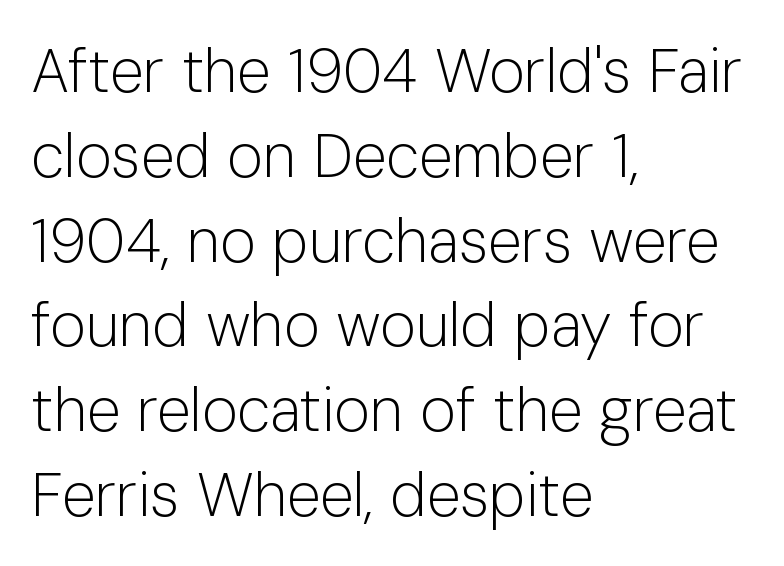
The image shows 61 px light sans-serif type, upright; set left-aligned, normal line spacing (1.39x), normal letter spacing, not underlined; low stroke contrast and a medium x-height.
